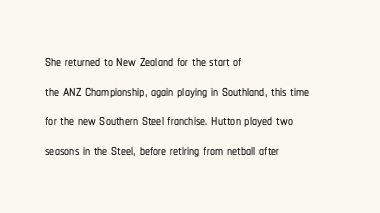
{"italic": "no", "underline": "no", "align": "left", "line_spacing": "normal", "line_spacing_ratio": 1.48, "letter_spacing": "normal", "letter_spacing_em": 0.0, "glyph_px": 20}
